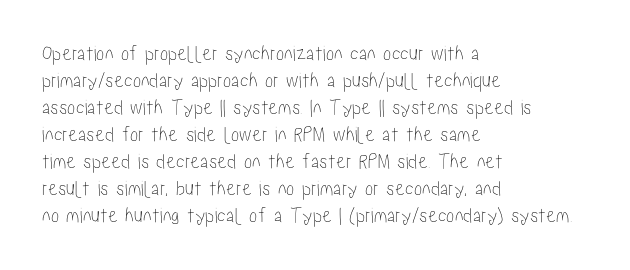
{"italic": "no", "underline": "no", "align": "left", "line_spacing_ratio": 1.23, "letter_spacing": "normal", "letter_spacing_em": 0.0, "glyph_px": 22}
